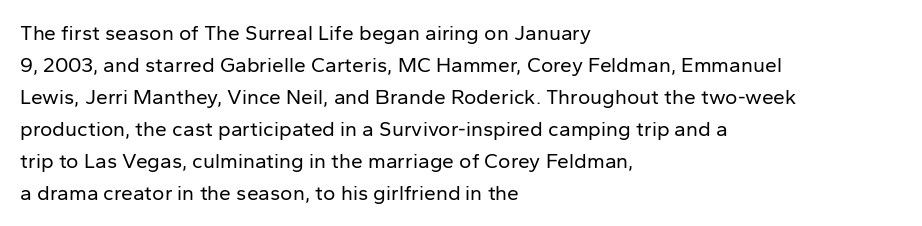
Q: Is the text bold? A: No.
Q: Is the text italic (slanted)? A: No, it is upright.
Q: Is the text underlined? A: No.
Q: How is the paragraph aligned? A: Left-aligned.
Q: Is the spacing between letters normal or unusually wide? A: Normal.
Q: Is the spacing between lines tight, normal or loose? A: Normal.
